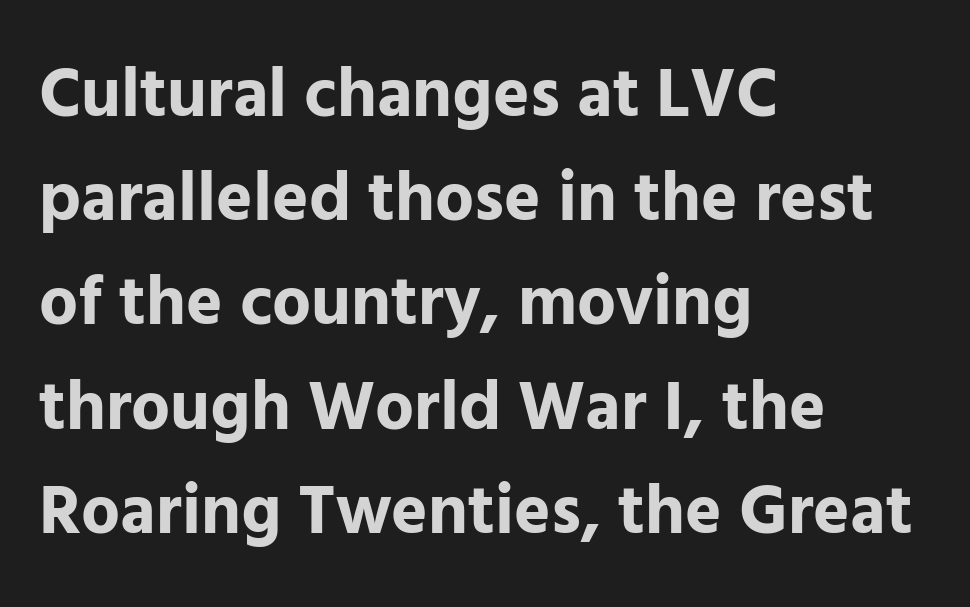
Q: Is the text bold? A: Yes.
Q: Is the text italic (slanted)? A: No, it is upright.
Q: Is the typeface a serif or a sans-serif typeface? A: Sans-serif.
Q: Is the text underlined? A: No.
Q: How is the paragraph aligned? A: Left-aligned.
Q: Is the spacing between letters normal or unusually wide? A: Normal.
Q: Is the spacing between lines tight, normal or loose? A: Normal.
Q: Width (condensed, normal, or wide)? A: Normal.
Q: Stroke contrast? A: Low.
Q: x-height? A: Medium.
Q: Monospaced? A: No.
